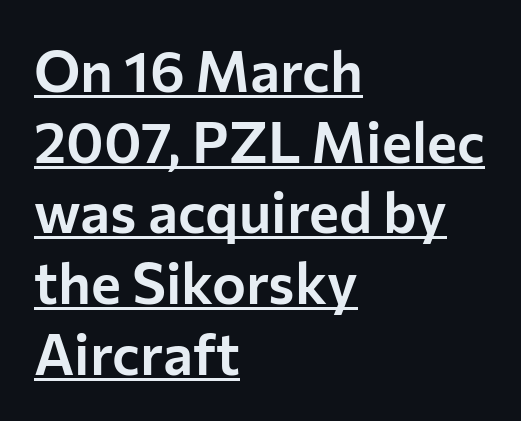
The image shows 57 px sans-serif type, upright; set left-aligned, line spacing 1.24x, normal letter spacing, underlined; low stroke contrast and a medium x-height.
